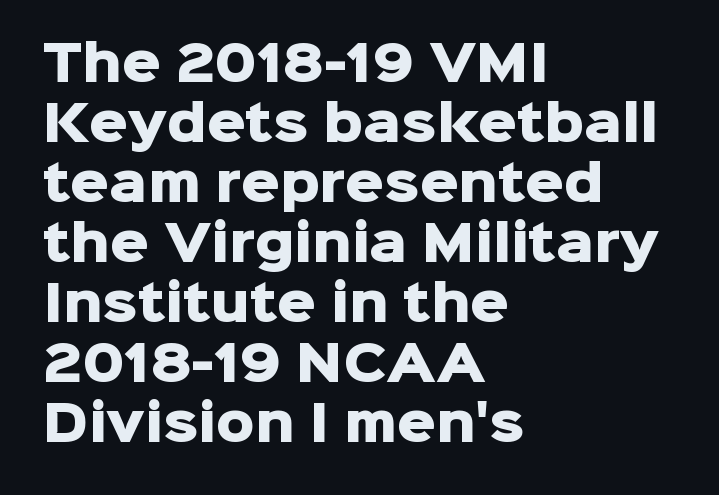
{"serif": "no", "italic": "no", "bold": "yes", "weight": "heavy", "width": "normal", "stroke_contrast": "low", "x_height": "medium", "monospaced": "no", "underline": "no", "align": "left", "line_spacing": "normal", "line_spacing_ratio": 1.25, "letter_spacing": "normal", "letter_spacing_em": 0.0, "glyph_px": 48}
